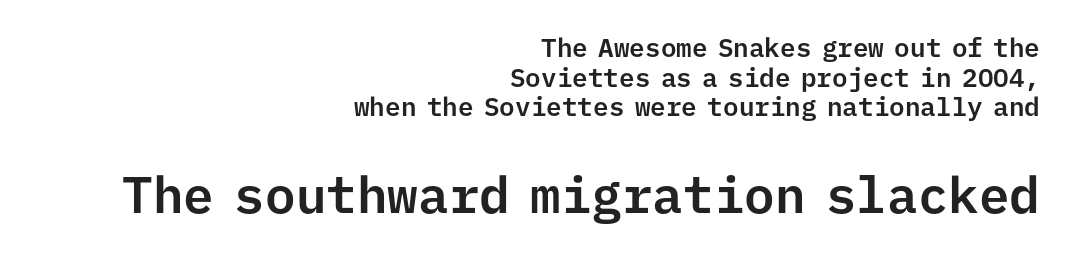
A flush-right, rag-left setting is used for this passage. Cramped leading. Here the second block reads like a headline and the first like body copy. In terms of letterspacing, this is plain default setting. The axis of the letterforms is exactly vertical. Descenders hang freely into open space.
